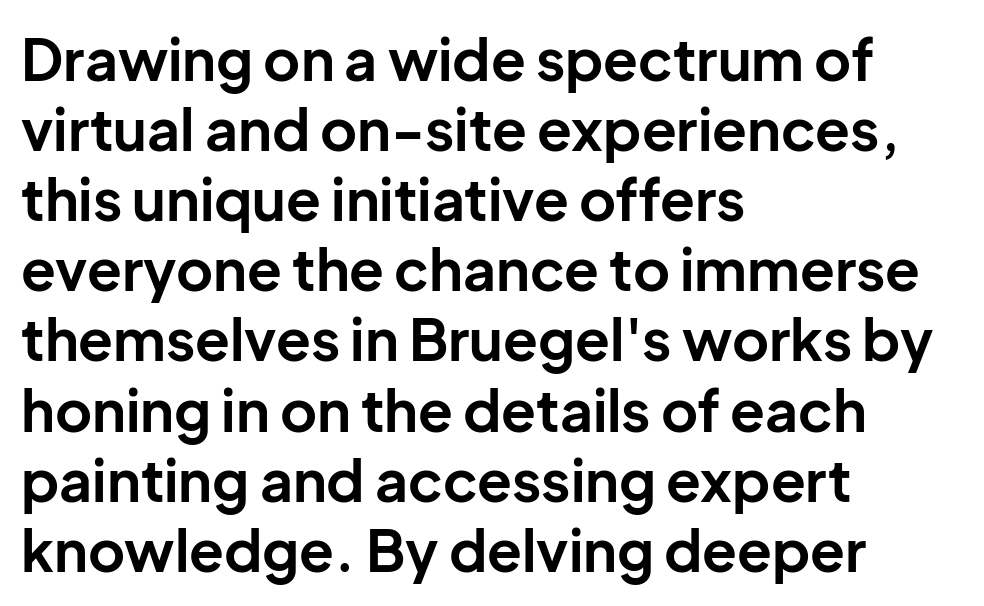
No feet cap the strokes, marking this as sans-serif type. The gaps between neighbouring characters are ordinary and unremarkable. It's the straight-up-and-down kind of type. Type without underlining. You could not count columns in this text — the font is proportionally spaced.
